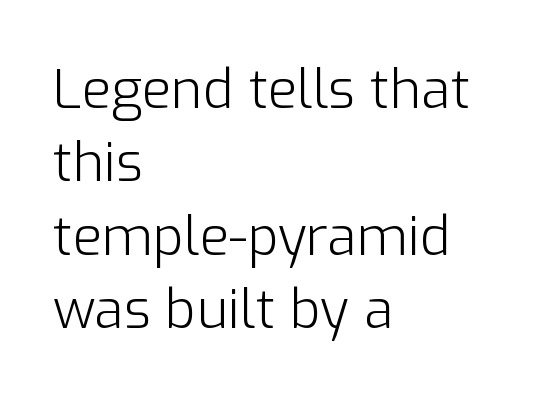
The image shows 54 px light sans-serif type, upright; set left-aligned, normal line spacing (1.36x), normal letter spacing, not underlined; low stroke contrast and a medium x-height.
